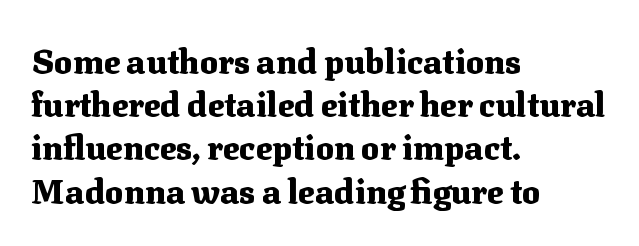
Q: Is the text bold? A: Yes.
Q: Is the text italic (slanted)? A: No, it is upright.
Q: Is the typeface a serif or a sans-serif typeface? A: Serif.
Q: Is the text underlined? A: No.
Q: How is the paragraph aligned? A: Left-aligned.
Q: Is the spacing between letters normal or unusually wide? A: Normal.
Q: Is the spacing between lines tight, normal or loose? A: Normal.
Q: Width (condensed, normal, or wide)? A: Normal.
Q: Stroke contrast? A: Medium.
Q: x-height? A: Medium.
Q: Monospaced? A: No.
